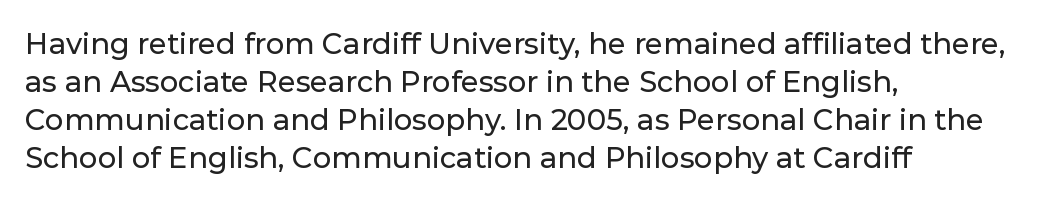
The image shows 29 px sans-serif type, upright; set left-aligned, normal line spacing (1.31x), normal letter spacing, not underlined; low stroke contrast and a medium x-height.
